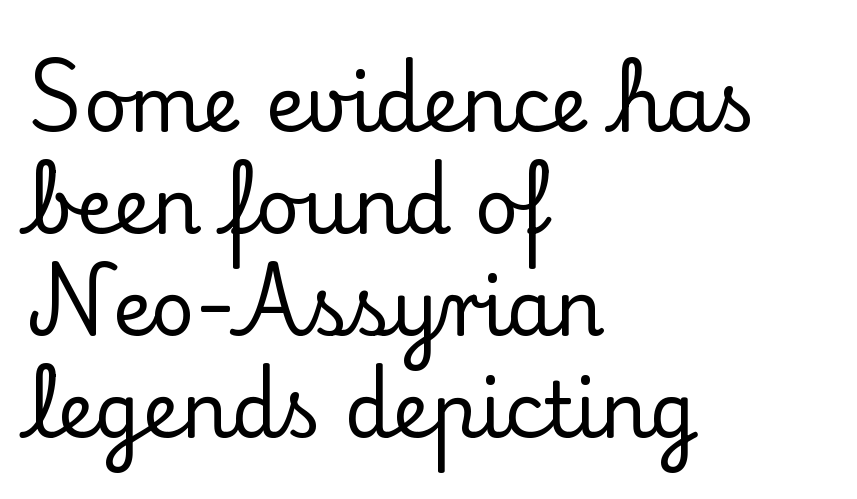
The image shows 76 px serif type, upright; set left-aligned, normal line spacing (1.34x), normal letter spacing, not underlined; low stroke contrast and a small x-height.
